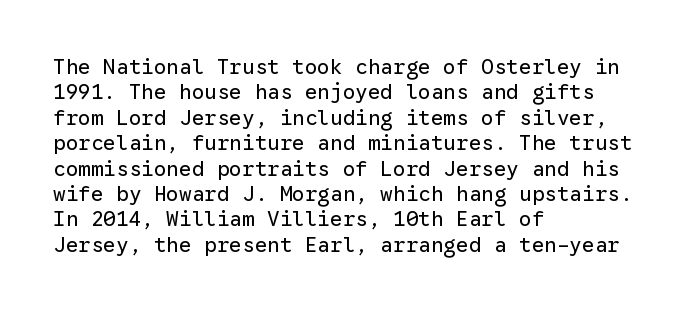
A bare baseline throughout the passage. Line beginnings align vertically; line endings do not. This sample uses plain, unmodified letter spacing. Posture: straight, roman, zero tilt. Is this a heavy cut? Hardly; it is regular or lighter.
